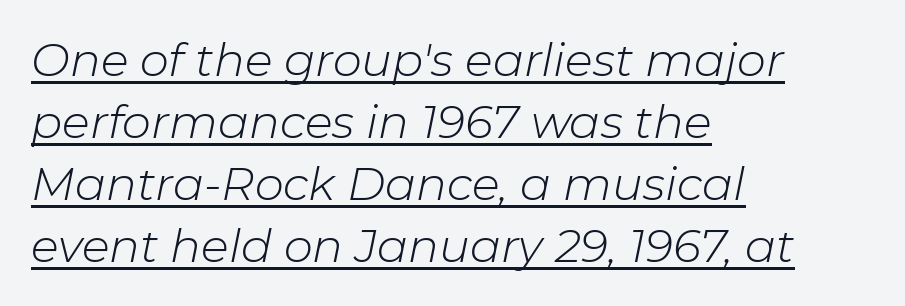
Tracking value appears to be zero — textbook default spacing. Characters are canted at an angle relative to the baseline's perpendicular. Somebody hit Ctrl+U on this one — the words are underlined. Reading down the column, the eye jumps a familiar distance to each next line. One-word summary of the alignment: left. The font sits on the lighter half of the weight spectrum, regular included.
